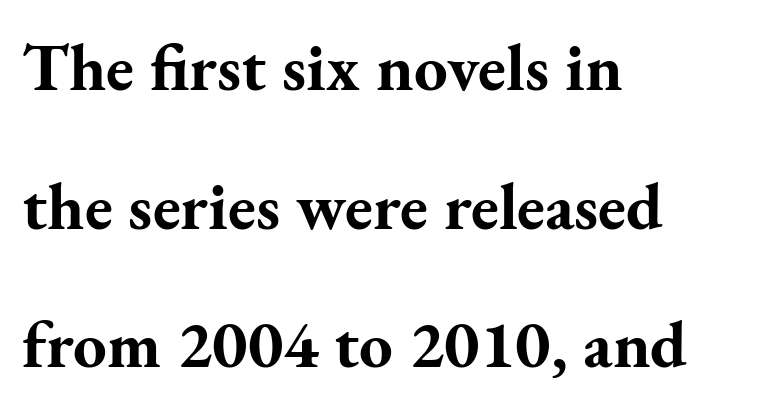
{"serif": "yes", "italic": "no", "bold": "yes", "weight": "bold", "width": "normal", "stroke_contrast": "medium", "x_height": "small", "monospaced": "no", "underline": "no", "align": "left", "line_spacing": "loose", "line_spacing_ratio": 2.07, "letter_spacing": "normal", "letter_spacing_em": 0.0, "glyph_px": 67}
